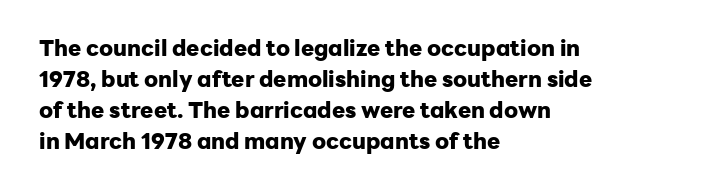
The image shows 22 px bold type, upright; set left-aligned, normal line spacing (1.41x), normal letter spacing, not underlined.
